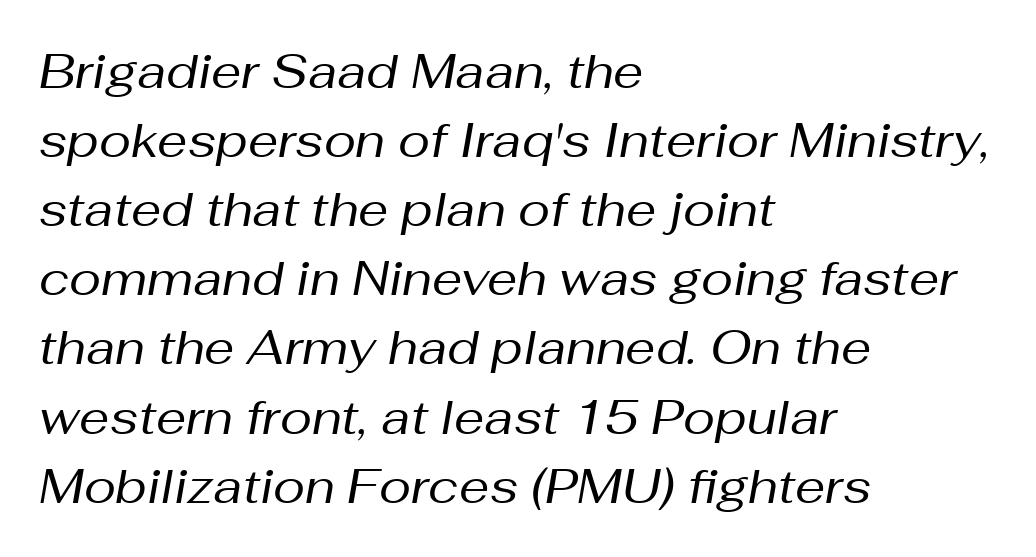
{"italic": "yes", "lean": "right", "slant_degrees": 10, "bold": "no", "weight": "regular", "width": "normal", "stroke_contrast": "medium", "x_height": "medium", "monospaced": "no", "underline": "no", "align": "left", "line_spacing": "normal", "line_spacing_ratio": 1.44, "letter_spacing": "normal", "letter_spacing_em": 0.0, "glyph_px": 48}
